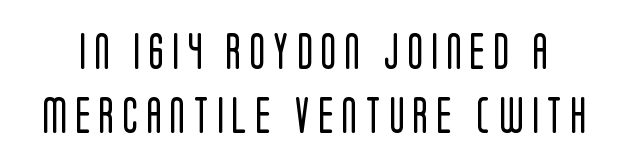
Q: Is the text bold? A: No.
Q: Is the text italic (slanted)? A: No, it is upright.
Q: Is the typeface a serif or a sans-serif typeface? A: Sans-serif.
Q: Is the text underlined? A: No.
Q: Is the spacing between letters normal or unusually wide? A: Unusually wide.
Q: Width (condensed, normal, or wide)? A: Condensed.
Q: Stroke contrast? A: Low.
Q: x-height? A: Large.
Q: Monospaced? A: No.
